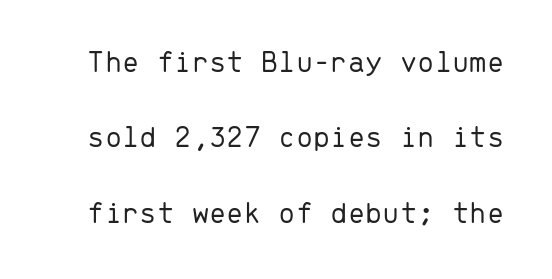
The image shows 31 px light sans-serif type, upright, monospaced; set loose line spacing (2.43x), normal letter spacing, not underlined; low stroke contrast and a medium x-height.
